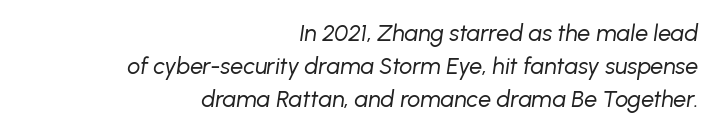
{"italic": "yes", "lean": "right", "slant_degrees": 8, "bold": "no", "underline": "no", "align": "right", "line_spacing": "normal", "line_spacing_ratio": 1.43, "letter_spacing": "normal", "letter_spacing_em": 0.0, "glyph_px": 23}
